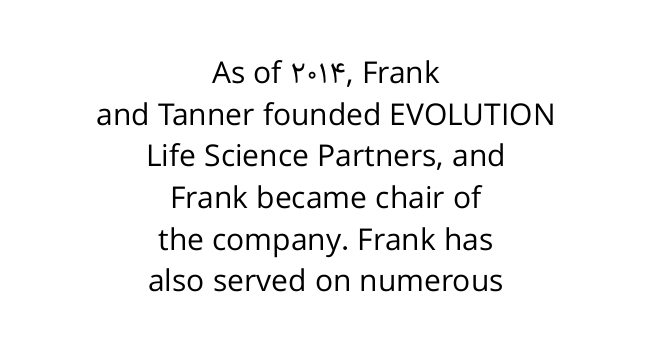
{"serif": "no", "italic": "no", "bold": "no", "weight": "regular", "width": "normal", "stroke_contrast": "low", "x_height": "medium", "monospaced": "no", "underline": "no", "align": "center", "line_spacing": "normal", "line_spacing_ratio": 1.39, "letter_spacing": "normal", "letter_spacing_em": 0.0, "glyph_px": 30}
